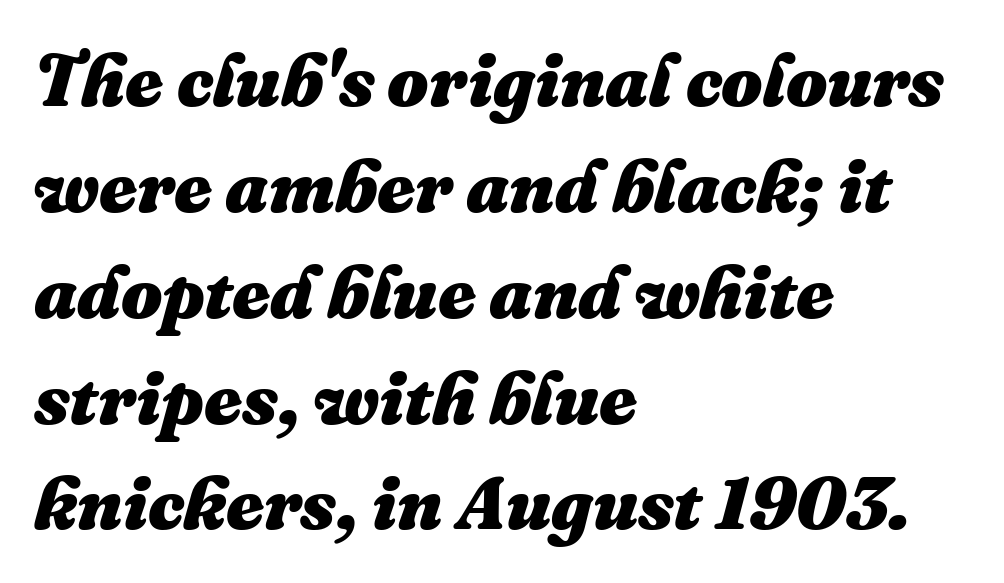
Q: Is the text bold? A: Yes.
Q: Is the text italic (slanted)? A: Yes, it leans right by about 16 degrees.
Q: Is the text underlined? A: No.
Q: How is the paragraph aligned? A: Left-aligned.
Q: Is the spacing between letters normal or unusually wide? A: Normal.
Q: Is the spacing between lines tight, normal or loose? A: Normal.
Q: Width (condensed, normal, or wide)? A: Normal.
Q: Stroke contrast? A: Medium.
Q: x-height? A: Medium.
Q: Monospaced? A: No.
